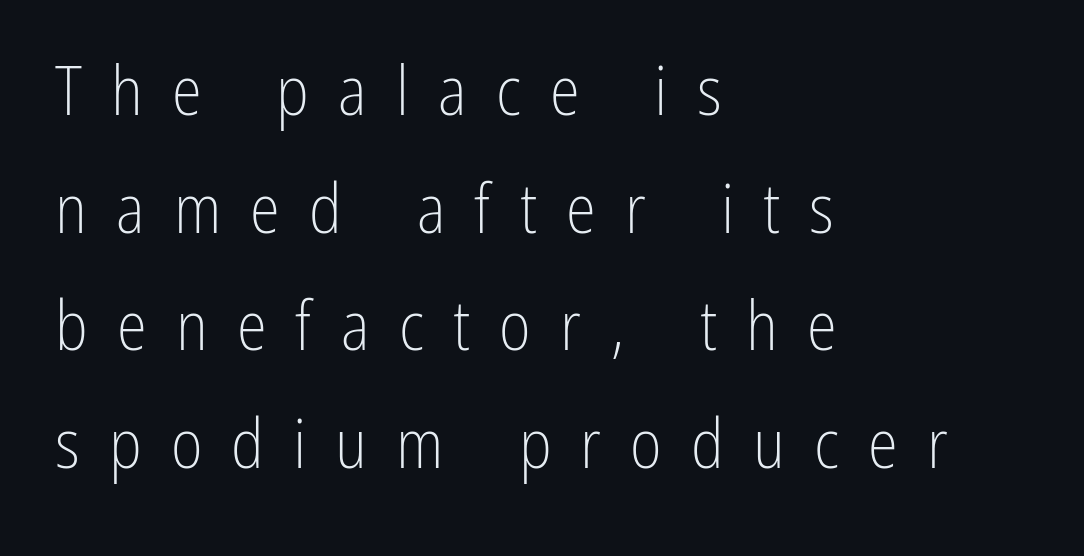
Q: Is the text bold? A: No.
Q: Is the text italic (slanted)? A: No, it is upright.
Q: Is the typeface a serif or a sans-serif typeface? A: Sans-serif.
Q: Is the text underlined? A: No.
Q: How is the paragraph aligned? A: Left-aligned.
Q: Is the spacing between letters normal or unusually wide? A: Unusually wide.
Q: Width (condensed, normal, or wide)? A: Condensed.
Q: Stroke contrast? A: Low.
Q: x-height? A: Medium.
Q: Monospaced? A: No.
